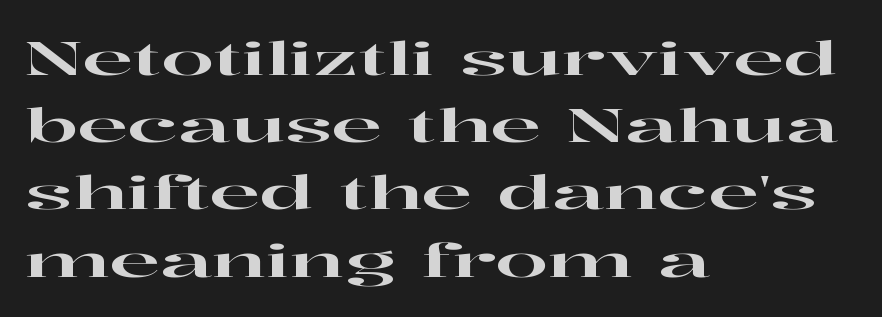
{"serif": "yes", "italic": "no", "width": "wide", "stroke_contrast": "high", "x_height": "medium", "monospaced": "no", "underline": "no", "align": "left", "line_spacing": "normal", "line_spacing_ratio": 1.43, "letter_spacing": "normal", "letter_spacing_em": 0.0, "glyph_px": 47}
